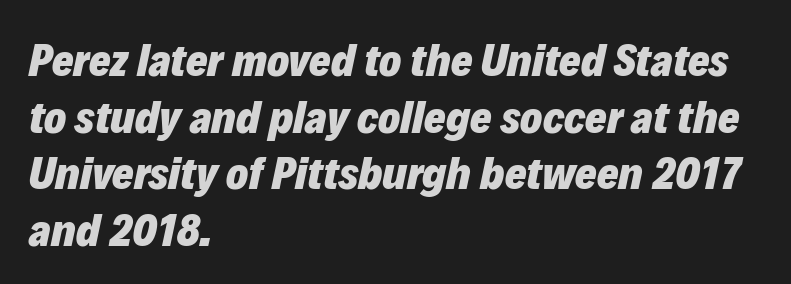
Is the letter spacing exaggerated? No — it looks like the ordinary default. Emphasis by weight is at full strength: bold. The face used here is proportionally spaced, like ordinary book or web type. Any mark beneath the type? The region is blank.
